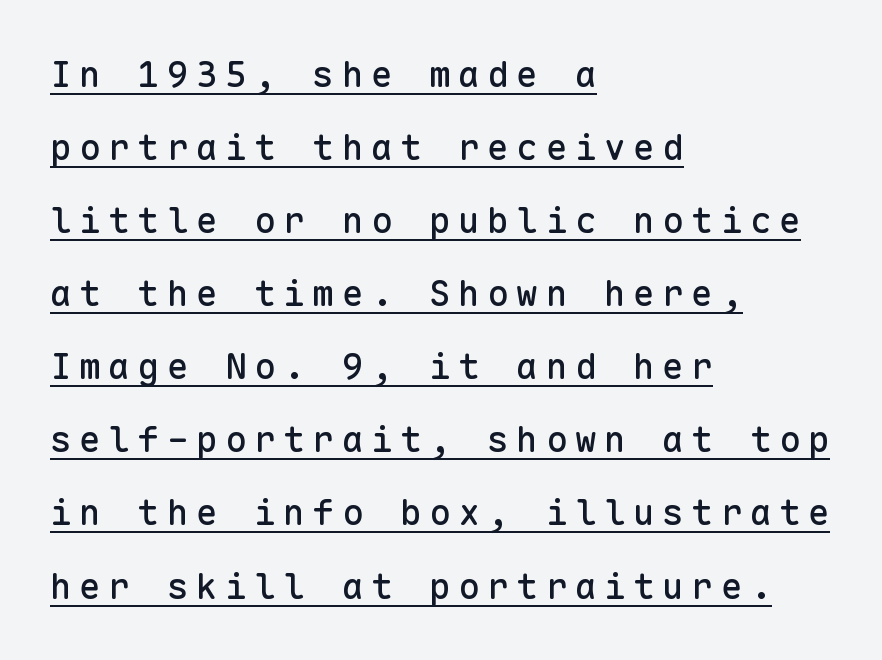
The image shows 36 px sans-serif type, upright, monospaced; set left-aligned, loose line spacing (2.03x), unusually wide letter spacing (+0.21 em), underlined; low stroke contrast and a medium x-height.
